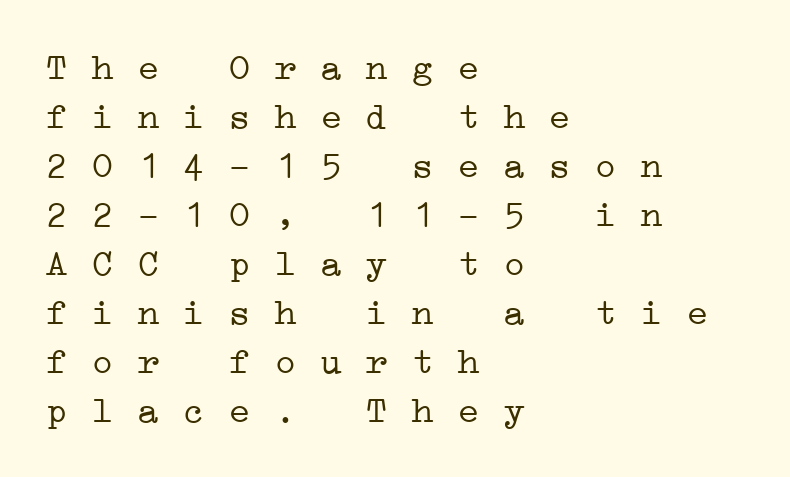
The image shows 38 px light, wide serif type, monospaced; set left-aligned, normal line spacing (1.29x), normal letter spacing, not underlined; low stroke contrast and a medium x-height.
